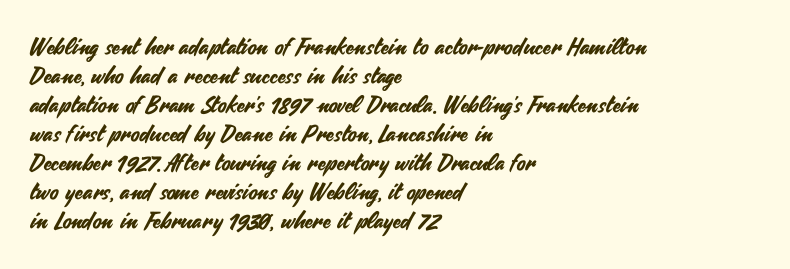
The passage shown is not underscored anywhere. The rendering anchors every line to the left-hand side. The gaps between neighbouring characters are ordinary and unremarkable.
